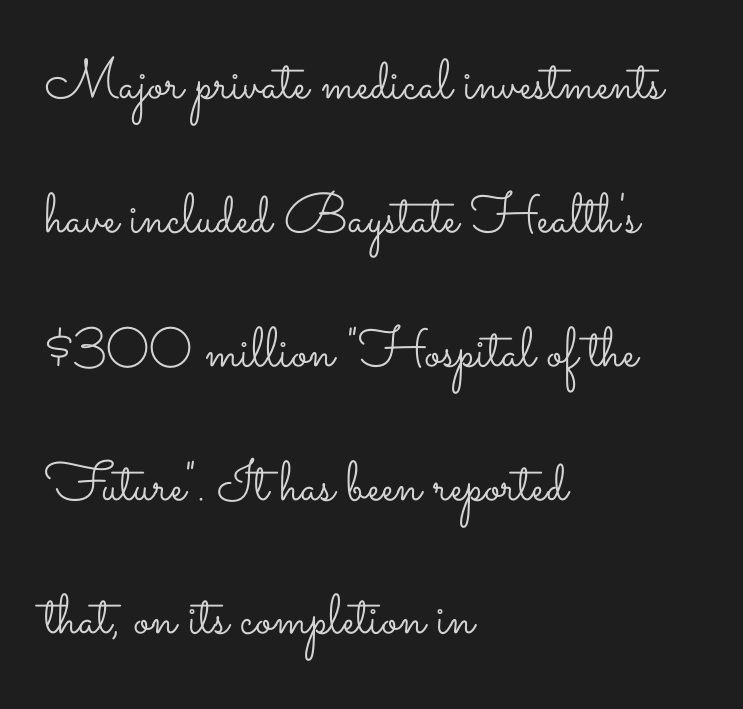
There is no visible air inserted between adjacent glyphs. Line beginnings align vertically; line endings do not. Compared with a typical body face, this is equally light or lighter still. In terms of leading, this rendering errs on the spacious side. Underline: absent.
